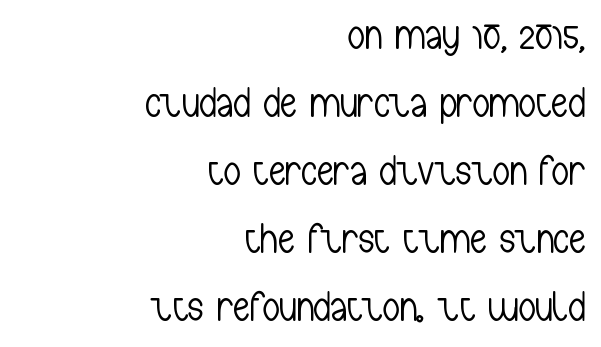
The image shows 42 px light, condensed sans-serif type, upright; set right-aligned, normal line spacing (1.62x), normal letter spacing, not underlined; low stroke contrast and a medium x-height.
